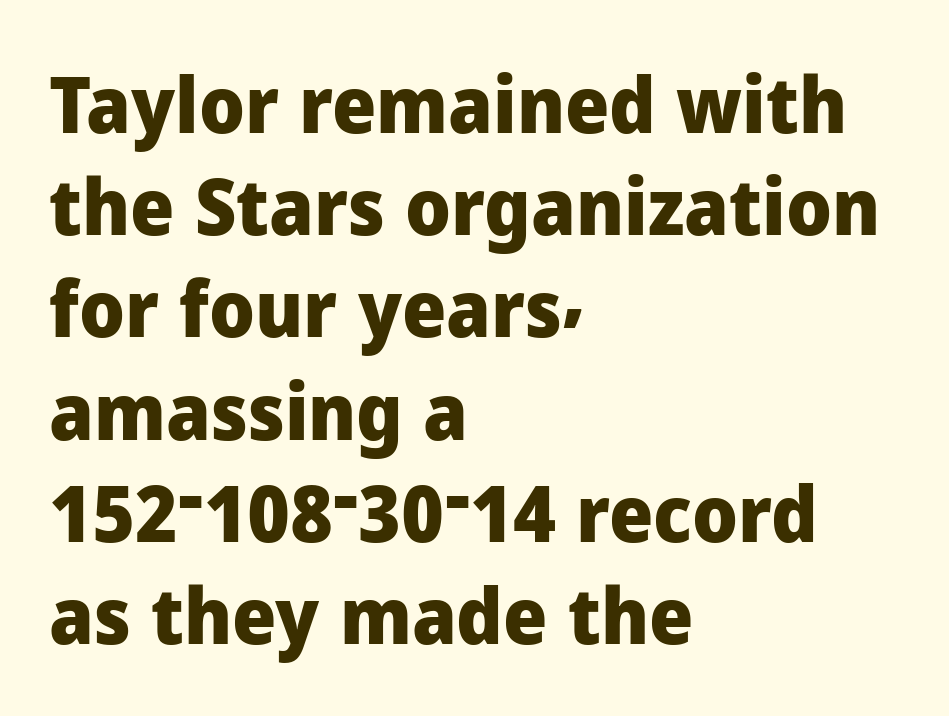
The image shows 78 px heavy sans-serif type, upright; set left-aligned, normal line spacing (1.31x), normal letter spacing, not underlined; low stroke contrast and a medium x-height.
